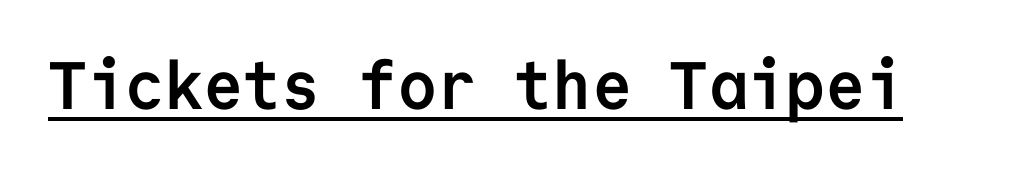
The image shows 67 px semibold sans-serif type, upright, monospaced; set normal letter spacing, underlined; low stroke contrast and a medium x-height.
